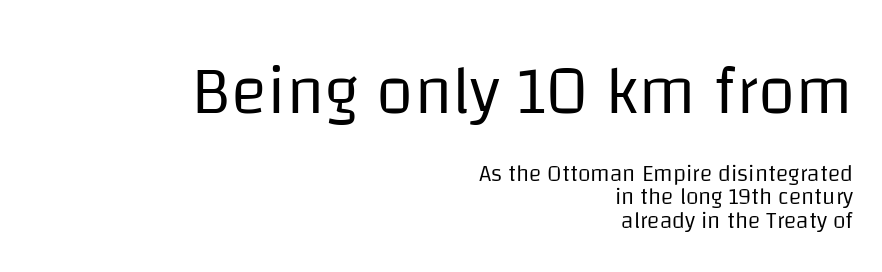
Q: Is the text bold? A: No.
Q: Is the text italic (slanted)? A: No, it is upright.
Q: Is the typeface a serif or a sans-serif typeface? A: Sans-serif.
Q: Is the text underlined? A: No.
Q: How is the paragraph aligned? A: Right-aligned.
Q: Is the spacing between letters normal or unusually wide? A: Normal.
Q: Is the spacing between lines tight, normal or loose? A: Tight.
Q: Which block of text is set in a larger size, the first (top) or the second (bottom)? A: The first (top) one.
Q: Width (condensed, normal, or wide)? A: Normal.
Q: Stroke contrast? A: Low.
Q: x-height? A: Large.
Q: Monospaced? A: No.
